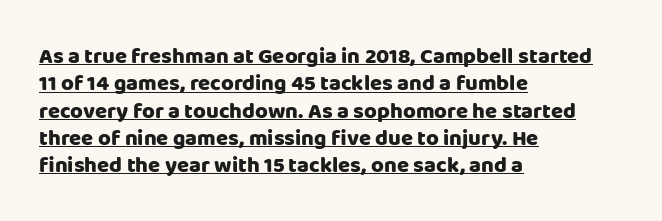
In terms of weight, the rendering is a true, heavy bold. This rendering uses left alignment, leaving the right contour irregular. The glyphs are accompanied by a horizontal stroke just below them. If you drew a line through each stem, it would be perfectly vertical. Honestly, the letter spacing is just normal — you wouldn't notice it.
